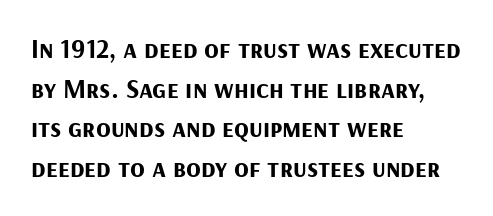
The image shows 27 px bold type, upright; set left-aligned, normal line spacing (1.47x), normal letter spacing, not underlined.
